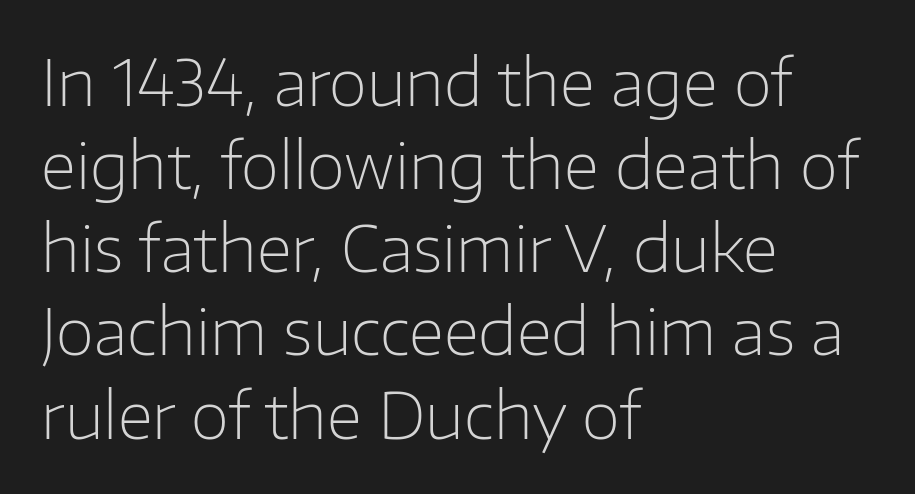
Q: Is the text bold? A: No.
Q: Is the text italic (slanted)? A: No, it is upright.
Q: Is the typeface a serif or a sans-serif typeface? A: Sans-serif.
Q: Is the text underlined? A: No.
Q: How is the paragraph aligned? A: Left-aligned.
Q: Is the spacing between letters normal or unusually wide? A: Normal.
Q: Is the spacing between lines tight, normal or loose? A: Normal.
Q: Width (condensed, normal, or wide)? A: Normal.
Q: Stroke contrast? A: Low.
Q: x-height? A: Medium.
Q: Monospaced? A: No.
